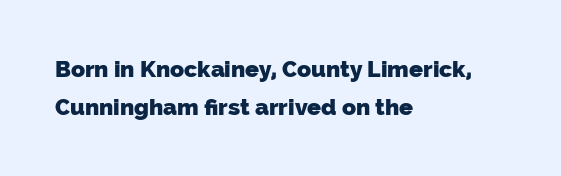
{"bold": "yes", "underline": "no", "align": "left", "line_spacing": "normal", "line_spacing_ratio": 1.64, "letter_spacing": "normal", "letter_spacing_em": 0.0, "glyph_px": 23}
